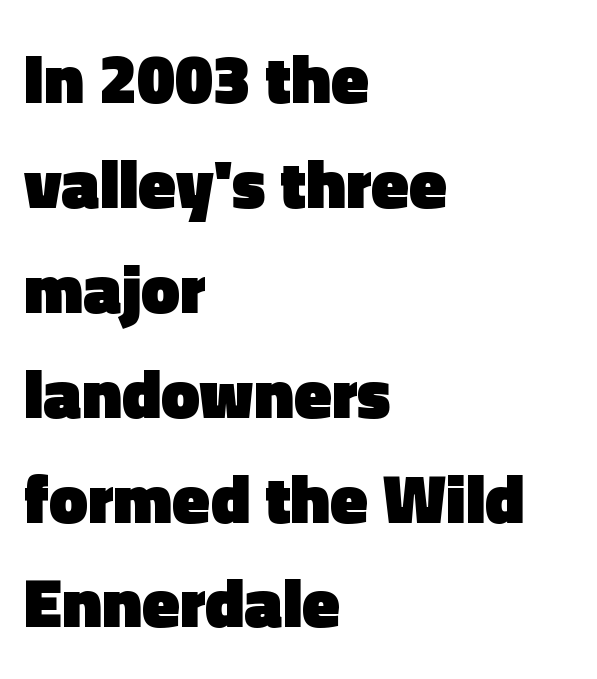
The image shows 69 px heavy sans-serif type, upright; set left-aligned, normal line spacing (1.52x), normal letter spacing, not underlined; a medium x-height.
